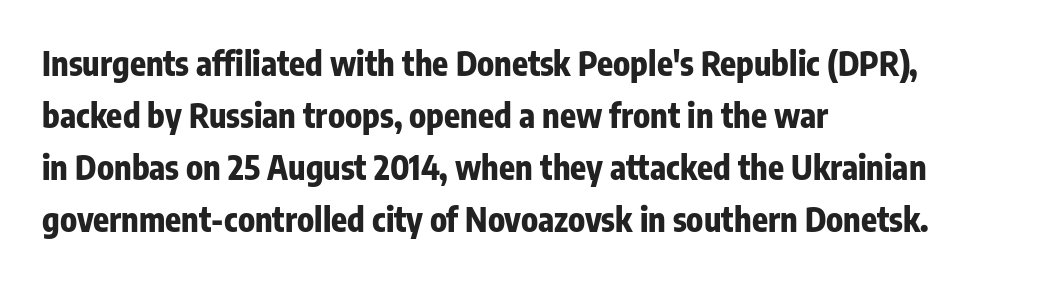
Bare-footed words on every line. Letterform terminals end flat and unadorned throughout the passage. The vertical gap from one line to the next is medium. The paragraph has a hard left edge and a soft right edge.
